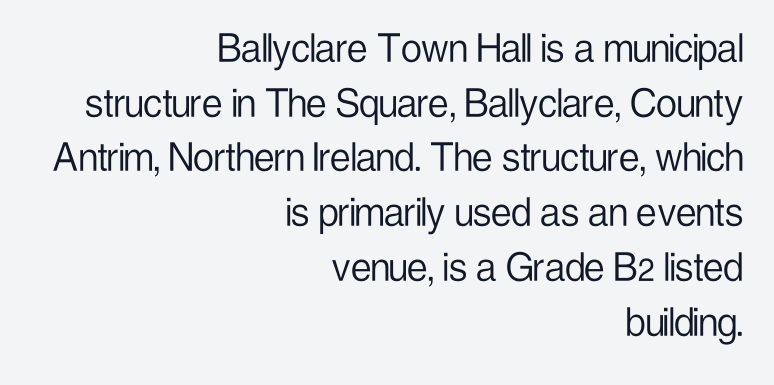
{"serif": "no", "italic": "no", "bold": "no", "weight": "light", "width": "condensed", "stroke_contrast": "low", "x_height": "medium", "monospaced": "no", "underline": "no", "align": "right", "line_spacing_ratio": 1.19, "letter_spacing": "normal", "letter_spacing_em": 0.0, "glyph_px": 46}
